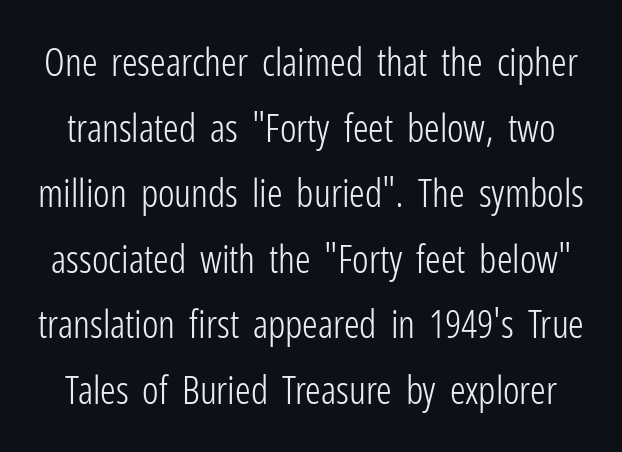
{"serif": "no", "italic": "no", "bold": "no", "weight": "light", "width": "condensed", "stroke_contrast": "low", "x_height": "medium", "monospaced": "no", "underline": "no", "line_spacing": "normal", "line_spacing_ratio": 1.68, "letter_spacing": "normal", "letter_spacing_em": 0.0, "glyph_px": 39}
